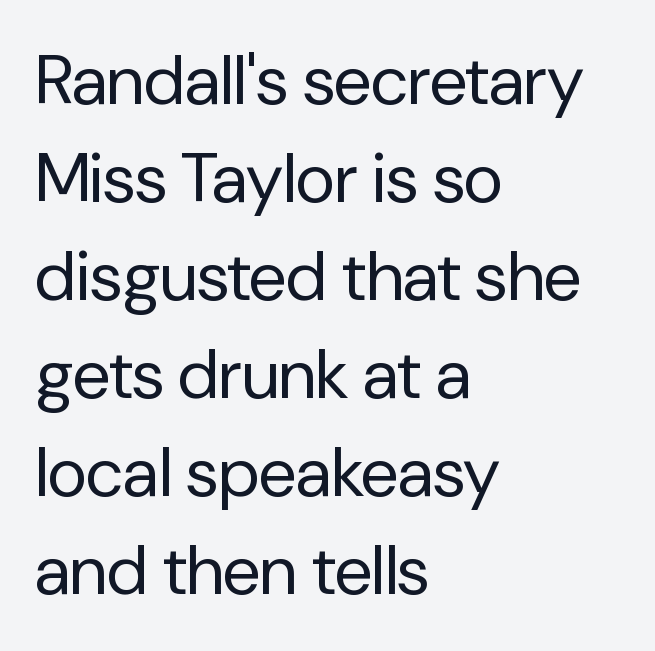
How would I describe the line gaps? Plain and ordinary. The foot of each line stays bare and open. Observe the absence of serifs on each vertical stroke in this sample. Ordinary non-slanted type is in use. Stems and bowls with no extra thickness — not bold. The rendering uses natural spacing where letterforms have individual widths.
